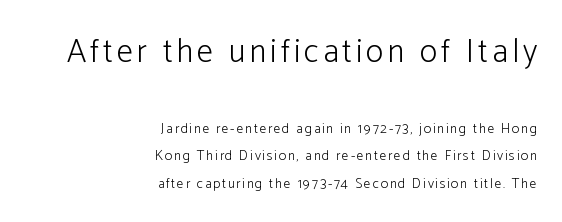
The image shows 33 px light sans-serif type, upright; set right-aligned, loose line spacing (1.98x), not underlined; the first (top) block is 2.36x larger; low stroke contrast and a medium x-height.
